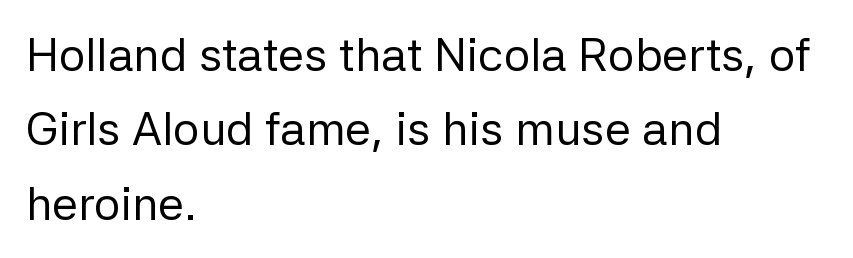
Q: Is the text bold? A: No.
Q: Is the text italic (slanted)? A: No, it is upright.
Q: Is the typeface a serif or a sans-serif typeface? A: Sans-serif.
Q: Is the text underlined? A: No.
Q: How is the paragraph aligned? A: Left-aligned.
Q: Is the spacing between letters normal or unusually wide? A: Normal.
Q: Is the spacing between lines tight, normal or loose? A: Normal.
Q: Width (condensed, normal, or wide)? A: Normal.
Q: Stroke contrast? A: Low.
Q: x-height? A: Medium.
Q: Monospaced? A: No.
